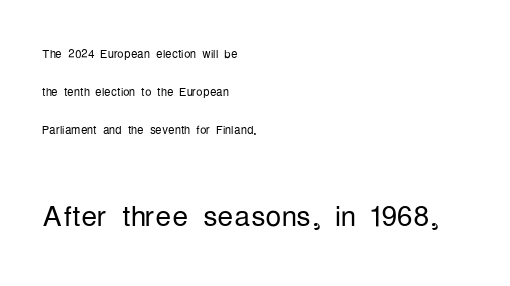
The passage shown is typed in a proportional face where columns would drift. Does the leading feel generous? Absolutely, it's lavish. The passage shown is typeset with a sans-serif family. These lines were composed using upright roman letters.
